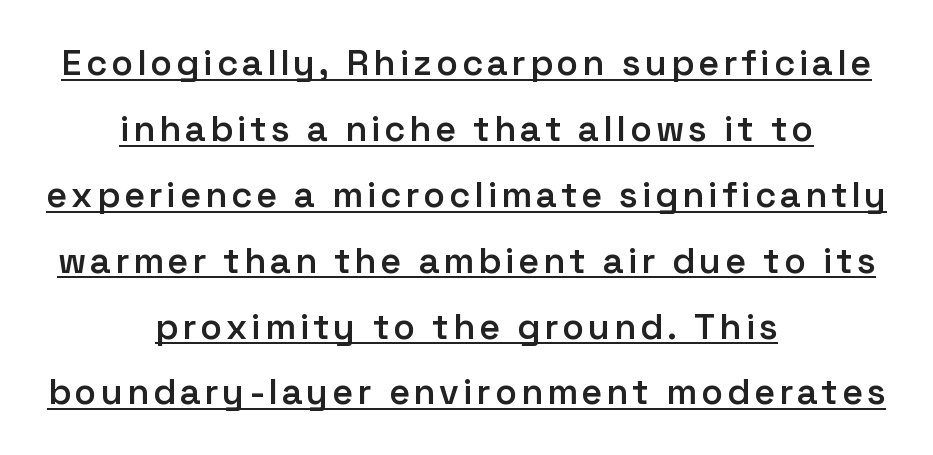
{"serif": "no", "italic": "no", "bold": "semi", "weight": "semibold", "width": "normal", "stroke_contrast": "low", "x_height": "medium", "monospaced": "no", "underline": "yes", "align": "center", "line_spacing_ratio": 1.83, "glyph_px": 36}
